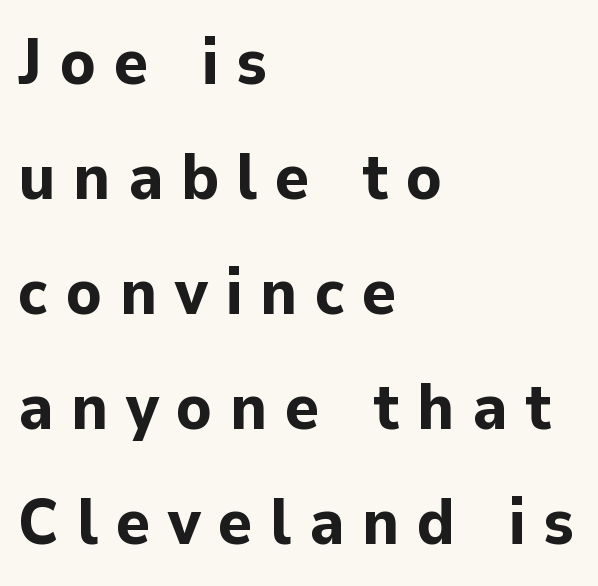
{"serif": "no", "italic": "no", "bold": "yes", "weight": "bold", "width": "normal", "stroke_contrast": "low", "x_height": "medium", "monospaced": "no", "underline": "no", "align": "left", "line_spacing_ratio": 1.77, "letter_spacing": "wide", "letter_spacing_em": 0.27, "glyph_px": 65}
